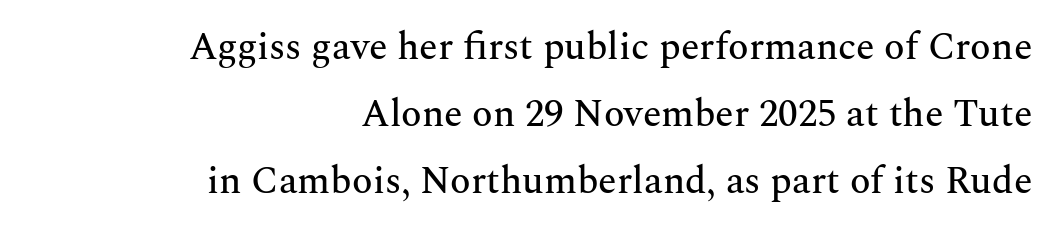
Q: Is the text italic (slanted)? A: No, it is upright.
Q: Is the typeface a serif or a sans-serif typeface? A: Serif.
Q: Is the text underlined? A: No.
Q: How is the paragraph aligned? A: Right-aligned.
Q: Is the spacing between letters normal or unusually wide? A: Normal.
Q: Width (condensed, normal, or wide)? A: Normal.
Q: Stroke contrast? A: Medium.
Q: x-height? A: Medium.
Q: Monospaced? A: No.
